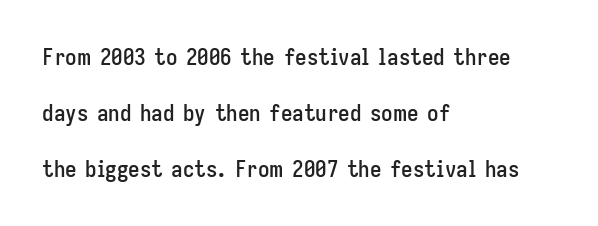
{"italic": "no", "underline": "no", "align": "left", "line_spacing": "loose", "line_spacing_ratio": 2.43, "letter_spacing": "normal", "letter_spacing_em": 0.0, "glyph_px": 23}
